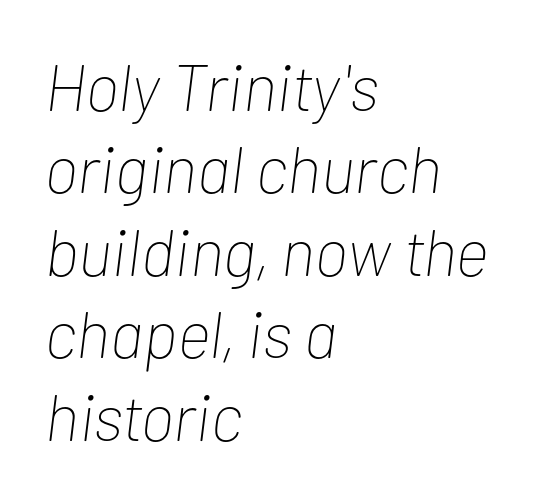
The image shows 66 px thin, condensed type, italic (leaning right); set left-aligned, normal line spacing (1.25x), normal letter spacing, not underlined; low stroke contrast and a medium x-height.
